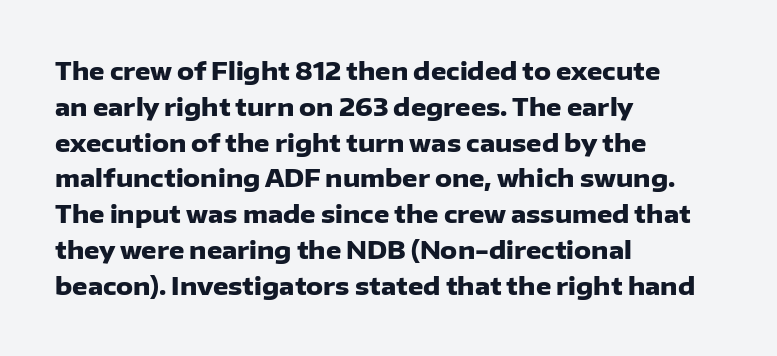
Q: Is the text bold? A: Yes.
Q: Is the text italic (slanted)? A: No, it is upright.
Q: Is the text underlined? A: No.
Q: How is the paragraph aligned? A: Left-aligned.
Q: Is the spacing between letters normal or unusually wide? A: Normal.
Q: Is the spacing between lines tight, normal or loose? A: Normal.
